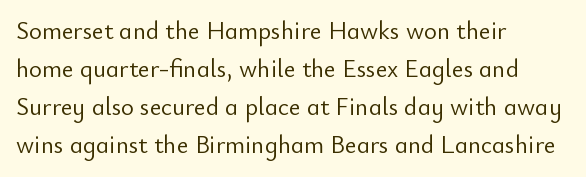
Q: Is the text bold? A: No.
Q: Is the text italic (slanted)? A: No, it is upright.
Q: Is the text underlined? A: No.
Q: How is the paragraph aligned? A: Left-aligned.
Q: Is the spacing between letters normal or unusually wide? A: Normal.
Q: Is the spacing between lines tight, normal or loose? A: Normal.
